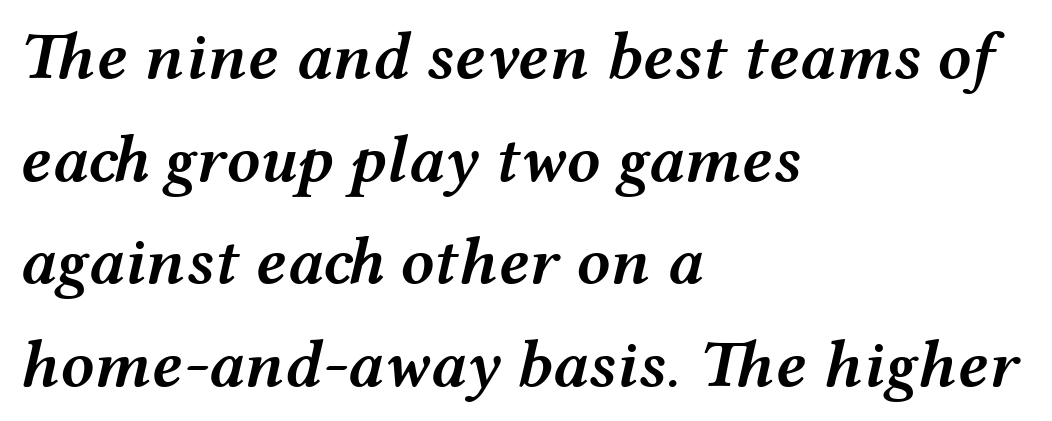
The image shows 67 px semibold, wide type, italic (leaning right); set left-aligned, normal line spacing (1.53x), normal letter spacing, not underlined; medium stroke contrast and a medium x-height.
